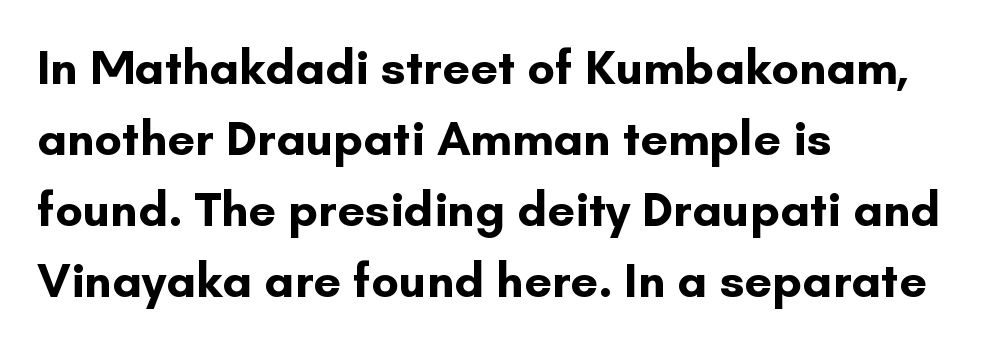
The typesetter chose a ragged-right arrangement here. Every character sits straight up, as roman type does. Descenders hang freely into open space. A typesetter would call this leading conventional body-copy spacing. Plenty of ink on the page — the face is bold. A typesetter would label this face a sans.
